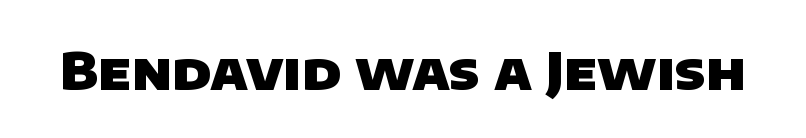
{"serif": "no", "bold": "yes", "weight": "heavy", "width": "normal", "stroke_contrast": "low", "x_height": "large", "monospaced": "no", "underline": "no", "letter_spacing": "normal", "letter_spacing_em": 0.0, "glyph_px": 52}
